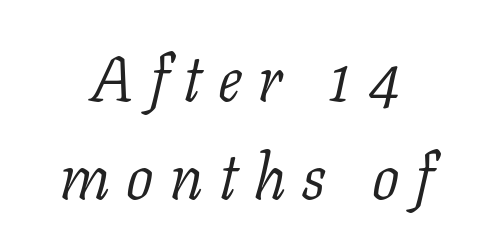
The image shows 64 px light serif type, italic (leaning right); set centered, normal line spacing (1.53x), unusually wide letter spacing (+0.26 em), not underlined; low stroke contrast and a medium x-height.
